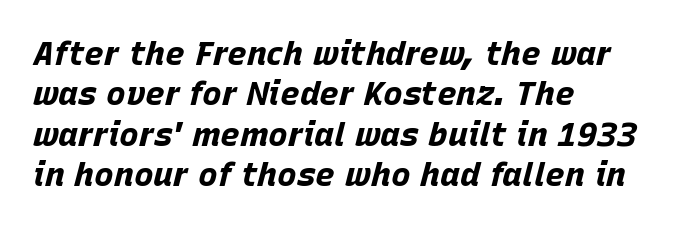
Typesetter's note: full bold, strokes at maximum text heaviness. Is the letter spacing exaggerated? No — it looks like the ordinary default. The passage shown is typed in a proportional face where columns would drift. Line starts are locked; line ends wander. Type without underlining.
